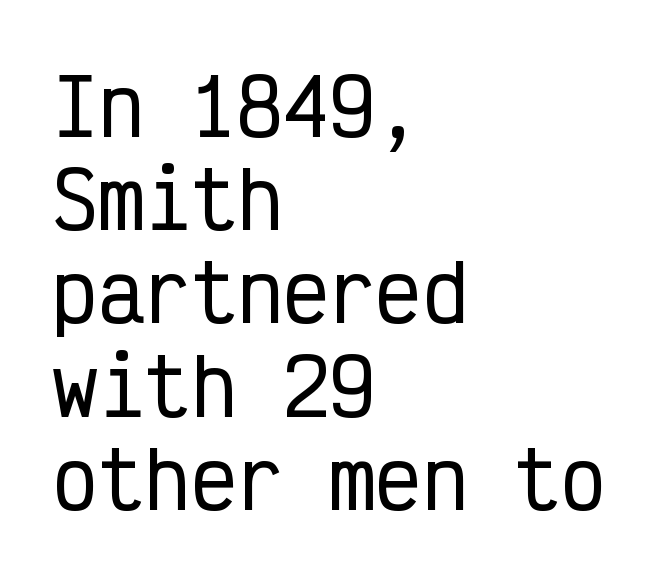
Typographically, this falls in the sans-serif category. The type sits square on the baseline with zero lean. Standard letterfit; no display-style spreading of the glyphs. Just letters on the line, the space beneath them empty. A classic flush-left, rag-right setting is used for this passage.
